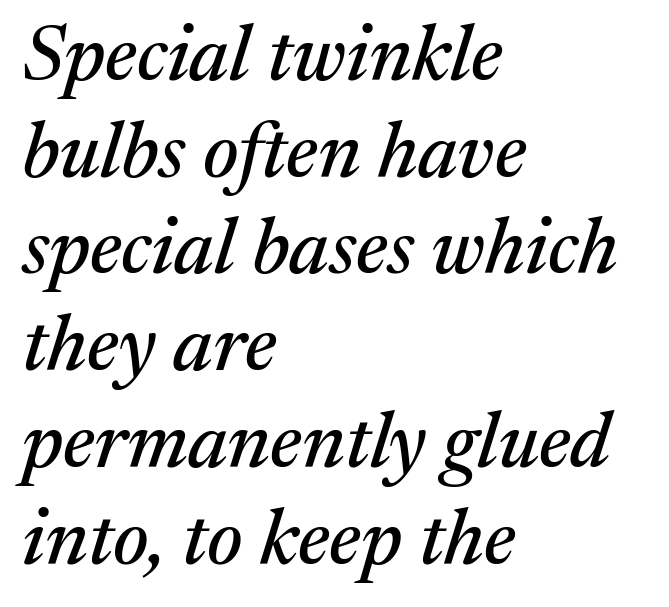
Q: Is the text italic (slanted)? A: Yes, it leans right by about 17 degrees.
Q: Is the typeface a serif or a sans-serif typeface? A: Serif.
Q: Is the text underlined? A: No.
Q: How is the paragraph aligned? A: Left-aligned.
Q: Is the spacing between letters normal or unusually wide? A: Normal.
Q: Width (condensed, normal, or wide)? A: Normal.
Q: Stroke contrast? A: Medium.
Q: x-height? A: Medium.
Q: Monospaced? A: No.
